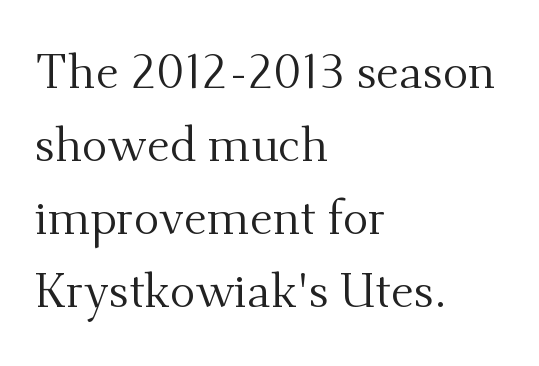
The image shows 48 px regular-weight serif type, upright; set left-aligned, normal line spacing (1.52x), normal letter spacing, not underlined; medium stroke contrast and a small x-height.
